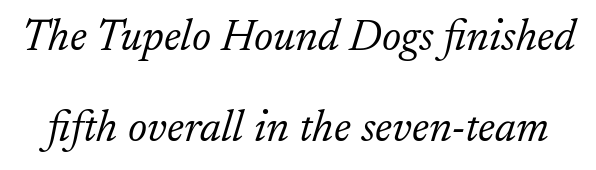
Notice the wide empty band between every row — that's loose leading. Is the type heavy? It reads as light-to-regular instead. This rendering employs a face with finishing strokes, i.e., a serif. This sample uses plain, unmodified letter spacing.
